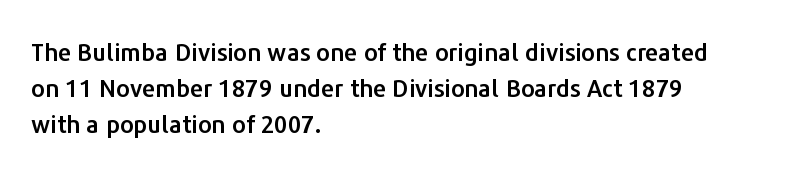
{"italic": "no", "underline": "no", "align": "left", "line_spacing": "normal", "line_spacing_ratio": 1.51, "letter_spacing": "normal", "letter_spacing_em": 0.0, "glyph_px": 24}
